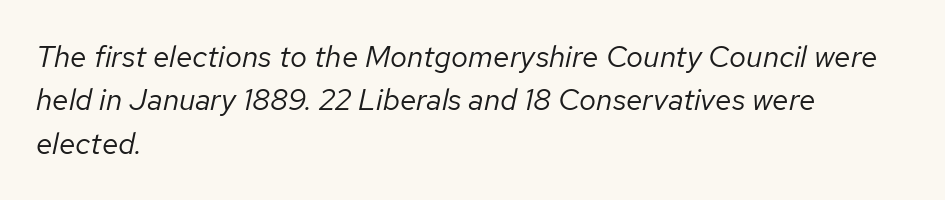
Italic: yes, the glyphs are oblique. In CSS terms this would be text-align: left. Is the stroke heavy? The answer is a plain regular-or-lighter. This rendering leaves character spacing at its baseline value. The face used here is proportionally spaced, like ordinary book or web type.
